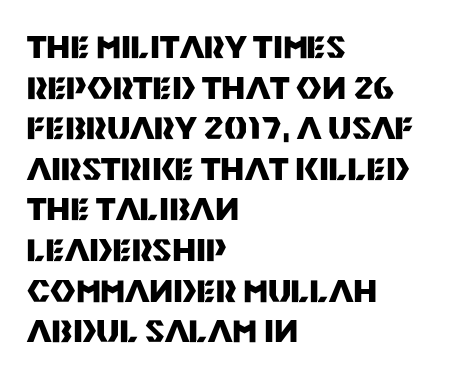
{"serif": "no", "italic": "no", "bold": "yes", "weight": "heavy", "width": "normal", "stroke_contrast": "medium", "x_height": "large", "monospaced": "no", "underline": "no", "align": "left", "line_spacing": "normal", "line_spacing_ratio": 1.31, "letter_spacing": "normal", "letter_spacing_em": 0.0, "glyph_px": 31}
